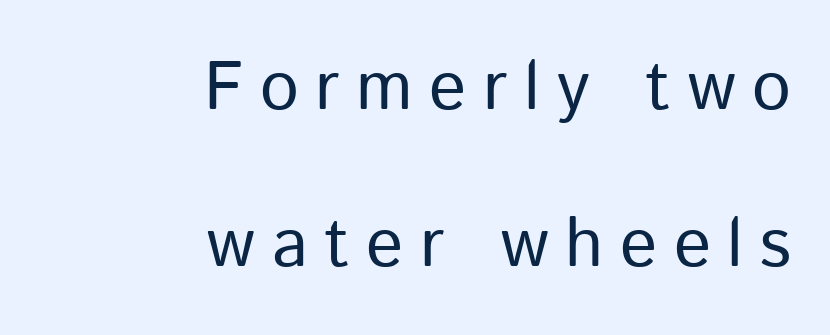
Q: Is the text bold? A: No.
Q: Is the text italic (slanted)? A: No, it is upright.
Q: Is the typeface a serif or a sans-serif typeface? A: Sans-serif.
Q: Is the text underlined? A: No.
Q: How is the paragraph aligned? A: Right-aligned.
Q: Is the spacing between letters normal or unusually wide? A: Unusually wide.
Q: Is the spacing between lines tight, normal or loose? A: Loose.
Q: Width (condensed, normal, or wide)? A: Normal.
Q: Stroke contrast? A: Low.
Q: x-height? A: Medium.
Q: Monospaced? A: No.
